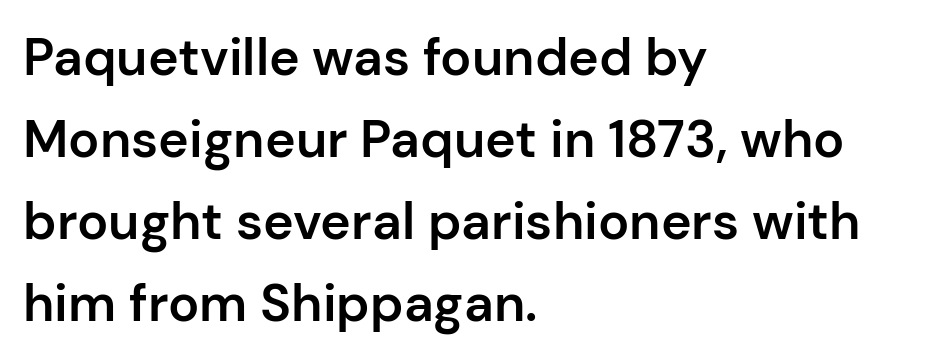
The gaps between neighbouring characters are ordinary and unremarkable. Grotesque or geometric, the face here clearly has no serifs. Compared with an ordinary text face, these strokes are moderately heavier — a semibold. Every character sits straight up, as roman type does. Looks like regular typesetting: each glyph gets only the width it needs.
